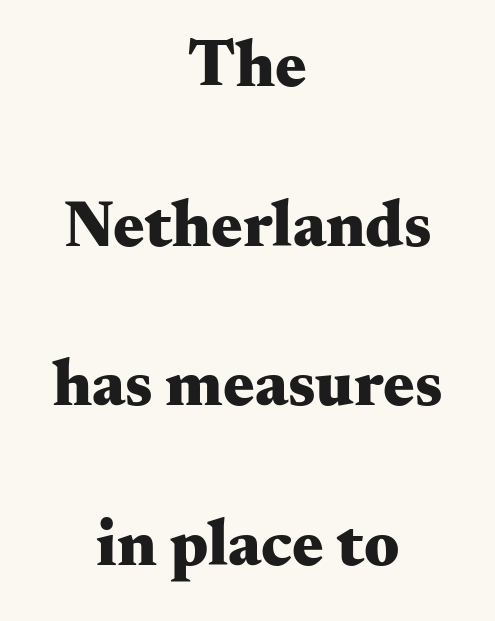
Q: Is the text bold? A: Yes.
Q: Is the text italic (slanted)? A: No, it is upright.
Q: Is the typeface a serif or a sans-serif typeface? A: Serif.
Q: Is the text underlined? A: No.
Q: How is the paragraph aligned? A: Centered.
Q: Is the spacing between letters normal or unusually wide? A: Normal.
Q: Is the spacing between lines tight, normal or loose? A: Loose.
Q: Width (condensed, normal, or wide)? A: Wide.
Q: Stroke contrast? A: Medium.
Q: x-height? A: Small.
Q: Monospaced? A: No.
